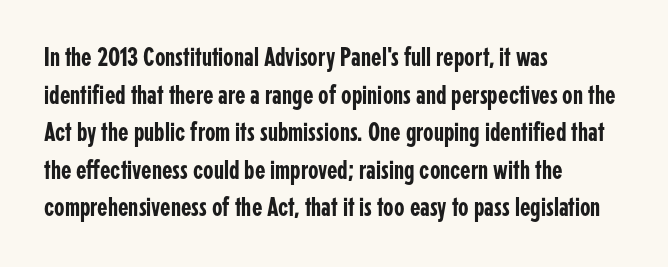
Plain, unruled lines of type. The lines in this sample share a left origin and differ only in where they stop. The specimen reads as upright at a glance. Letter spacing: default. If you measured baseline to baseline, you'd find a middling distance.
